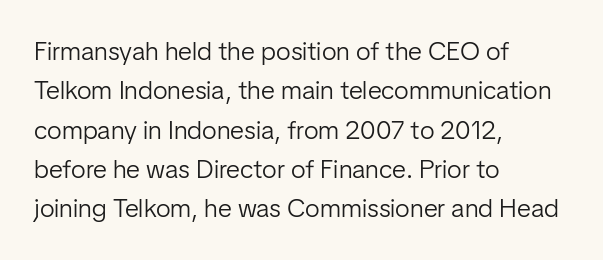
A typesetter would mark this as roman, not italic. Does the leading feel generous? No, just average. The typesetter chose a ragged-right arrangement here. The gaps between neighbouring characters are ordinary and unremarkable. Is this a heavy cut? Hardly; it is regular or lighter. The space directly below the letters is spotless.
